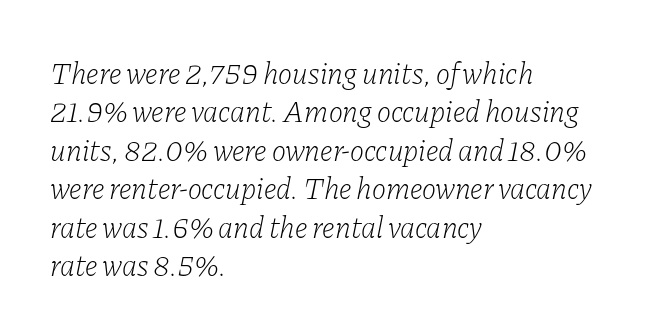
An italicized treatment has been applied to the whole sample. Small tapered or slab feet sit at the stroke ends, so this counts as serif. Vertical spacing — default. Students, note that the glyphs here touch the page at normal intervals.
